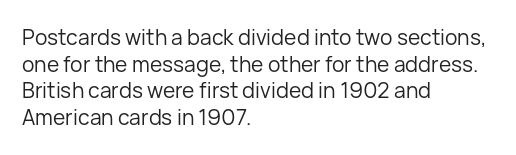
The image shows 21 px text type, upright; set left-aligned, normal line spacing (1.27x), normal letter spacing, not underlined.
